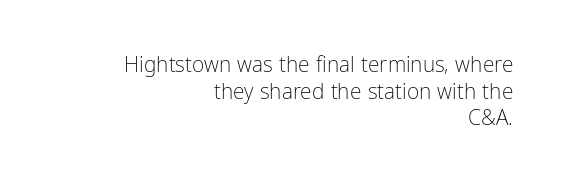
{"italic": "no", "bold": "no", "underline": "no", "align": "right", "line_spacing": "normal", "line_spacing_ratio": 1.27, "letter_spacing": "normal", "letter_spacing_em": 0.0, "glyph_px": 21}
